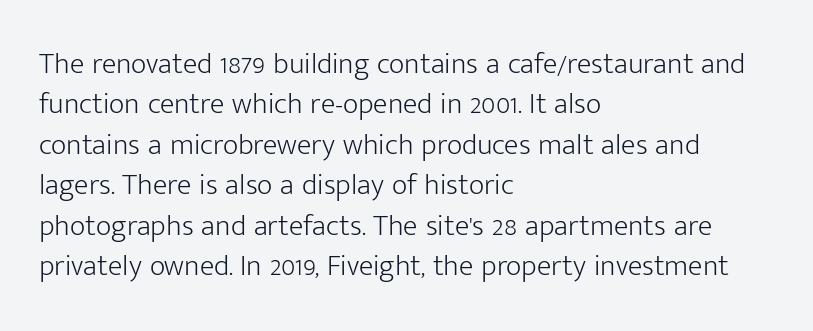
Q: Is the text bold? A: No.
Q: Is the text italic (slanted)? A: No, it is upright.
Q: Is the typeface a serif or a sans-serif typeface? A: Sans-serif.
Q: Is the text underlined? A: No.
Q: How is the paragraph aligned? A: Left-aligned.
Q: Is the spacing between letters normal or unusually wide? A: Normal.
Q: Is the spacing between lines tight, normal or loose? A: Normal.
Q: Width (condensed, normal, or wide)? A: Normal.
Q: Stroke contrast? A: Low.
Q: x-height? A: Medium.
Q: Monospaced? A: No.
